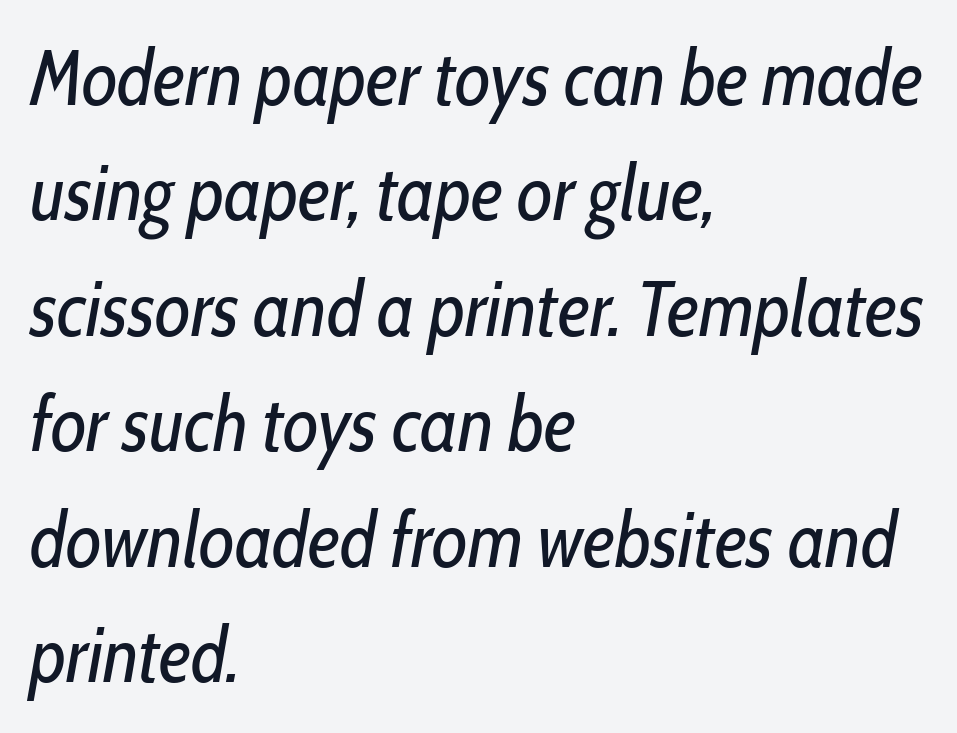
Line starts are locked; line ends wander. A typesetter would mark this as italic. Words appear dense and cohesive because spacing is normal. Compared with a typical body face, this is equally light or lighter still.
